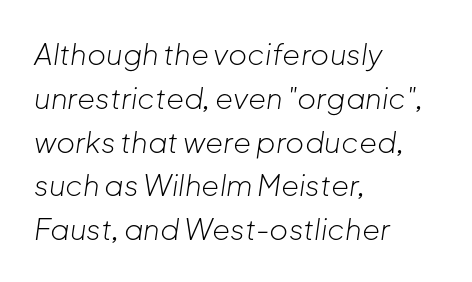
The image shows 29 px light type, italic (leaning right); set left-aligned, normal line spacing (1.51x), normal letter spacing, not underlined; low stroke contrast and a medium x-height.
